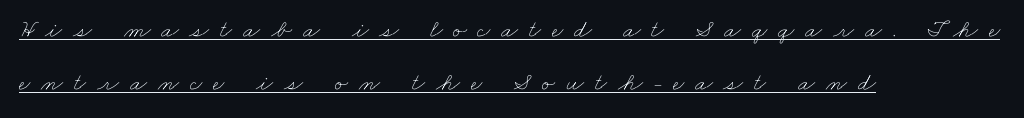
Counters stay open thanks to moderate or lighter strokes. These characters rest on top of a visible drawn line. Horizontal alignment here is leftward, the default for most running prose. There is plenty of visible air inserted between adjacent glyphs. How would I describe the line gaps? Wide and relaxed.
